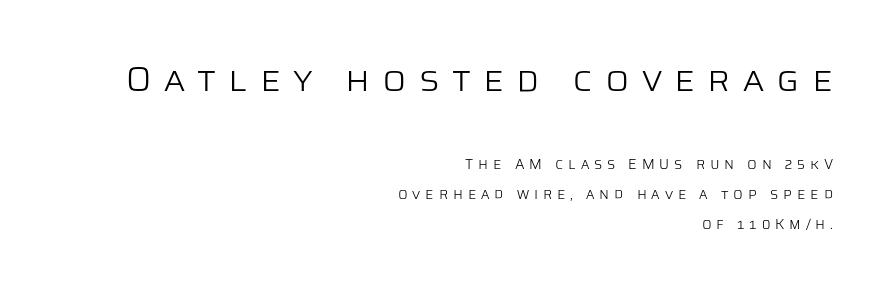
{"serif": "no", "italic": "no", "bold": "no", "weight": "light", "width": "normal", "stroke_contrast": "low", "x_height": "large", "monospaced": "no", "underline": "no", "align": "right", "line_spacing": "loose", "line_spacing_ratio": 2.12, "letter_spacing": "wide", "letter_spacing_em": 0.35, "larger_block": "first", "size_ratio": 2.5, "glyph_px": 35}
